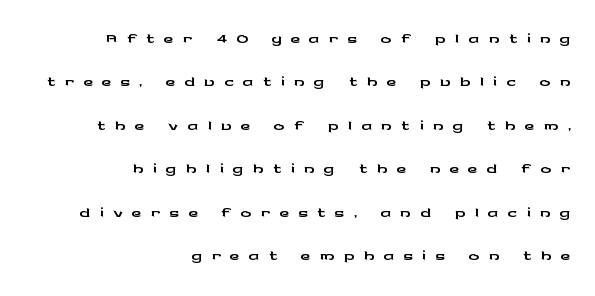
{"italic": "no", "underline": "no", "align": "right", "line_spacing": "normal", "line_spacing_ratio": 1.61, "letter_spacing": "wide", "letter_spacing_em": 0.33, "glyph_px": 27}
